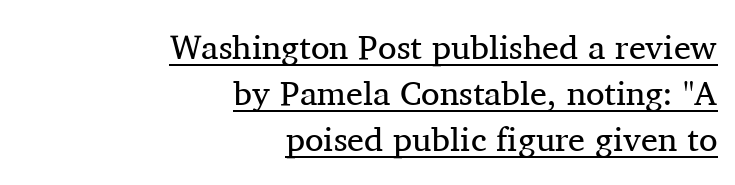
The specimen reads as upright at a glance. The face used here is proportionally spaced, like ordinary book or web type. Is the letter spacing exaggerated? No — it looks like the ordinary default. Horizontal bands of white between lines are of average thickness. What kind of face is this? One with serifs.
